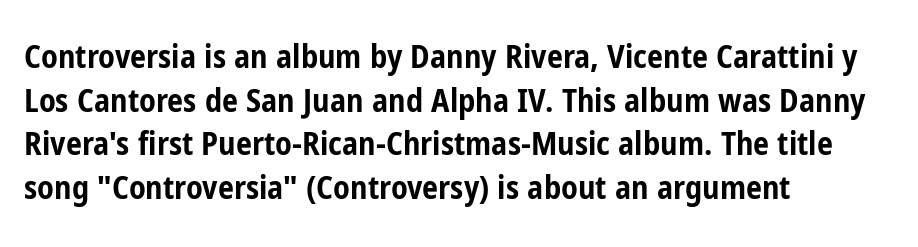
Default kerning and tracking; the words read as compact shapes. This sample is left-justified, so line endings fall wherever the words run out. Here the designer chose a conventional face with non-uniform glyph widths. The letters stand straight up with perfectly vertical stems. The font is running at its bold setting. The area under the type is left untouched.
